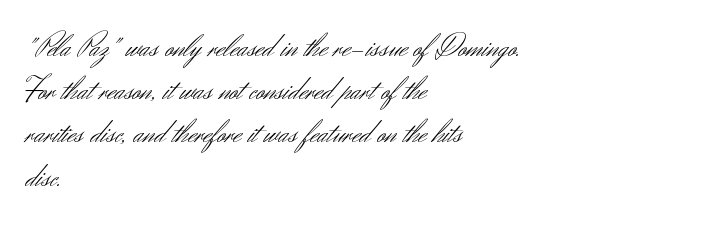
{"serif": "no", "bold": "no", "weight": "light", "width": "normal", "stroke_contrast": "medium", "x_height": "small", "monospaced": "no", "underline": "no", "align": "left", "line_spacing": "normal", "line_spacing_ratio": 1.31, "letter_spacing": "normal", "letter_spacing_em": 0.0, "glyph_px": 33}
